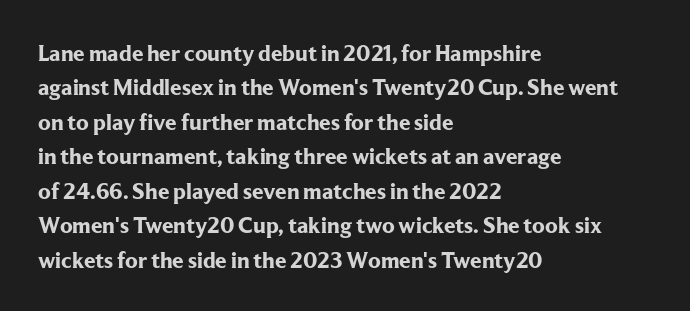
Is the letter spacing exaggerated? No — it looks like the ordinary default. Reading down the block, your eye returns to a fixed left position each line. Heavy-handed strokes throughout: this text is bold. Just letters on the line, the space beneath them empty. Baseline-to-baseline distance is the conventional proportion of letter height. A roman cut, with each character standing at attention.
